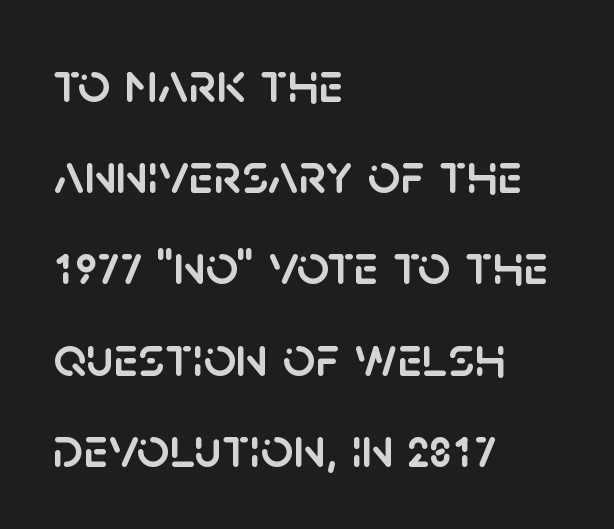
Q: Is the text italic (slanted)? A: No, it is upright.
Q: Is the typeface a serif or a sans-serif typeface? A: Sans-serif.
Q: Is the text underlined? A: No.
Q: How is the paragraph aligned? A: Left-aligned.
Q: Is the spacing between letters normal or unusually wide? A: Normal.
Q: Is the spacing between lines tight, normal or loose? A: Normal.
Q: Width (condensed, normal, or wide)? A: Normal.
Q: Stroke contrast? A: Low.
Q: x-height? A: Large.
Q: Monospaced? A: No.
